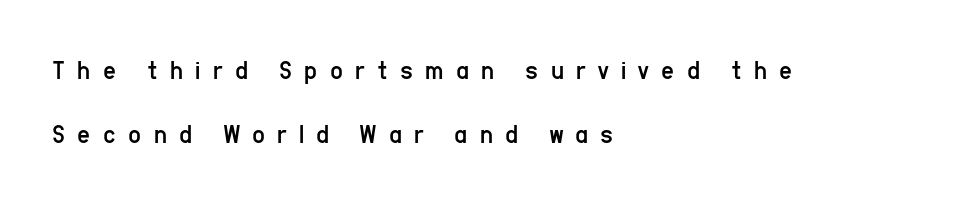
Q: Is the text bold? A: No.
Q: Is the text italic (slanted)? A: No, it is upright.
Q: Is the typeface a serif or a sans-serif typeface? A: Sans-serif.
Q: Is the text underlined? A: No.
Q: How is the paragraph aligned? A: Left-aligned.
Q: Is the spacing between letters normal or unusually wide? A: Unusually wide.
Q: Is the spacing between lines tight, normal or loose? A: Loose.
Q: Width (condensed, normal, or wide)? A: Condensed.
Q: Stroke contrast? A: Low.
Q: x-height? A: Medium.
Q: Monospaced? A: No.
